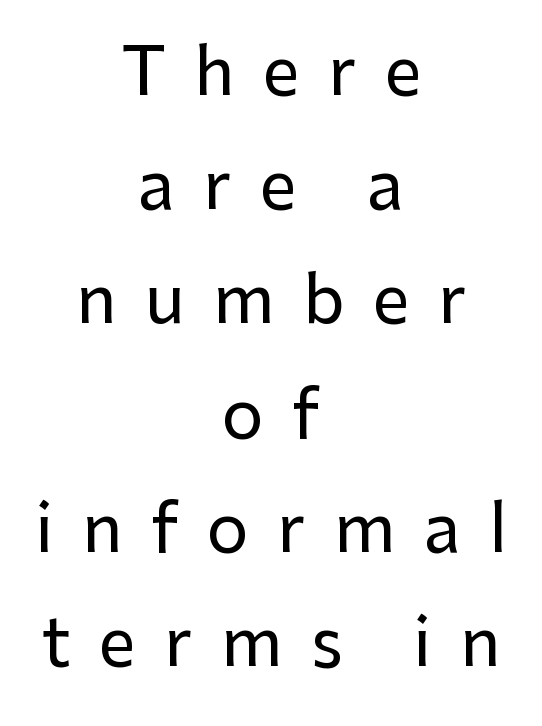
{"serif": "no", "italic": "no", "width": "normal", "stroke_contrast": "low", "x_height": "medium", "monospaced": "no", "underline": "no", "align": "center", "line_spacing_ratio": 1.73, "letter_spacing": "wide", "letter_spacing_em": 0.43, "glyph_px": 66}
